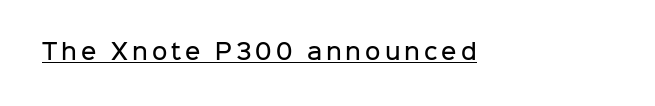
The sample has been set in demibold, a notch under bold. This sample uses an upright cut, with every glyph sitting square on the baseline. Somebody hit Ctrl+U on this one — the words are underlined.
